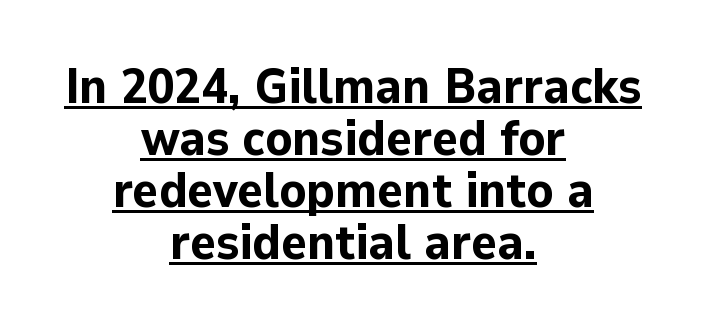
Weight check: bold — yes, fully. Note the varied advance widths — an 'i' is clearly narrower than an 'm'. Where is the straight margin? There isn't one; the lines are centered. Looks like someone drew a line under every word here. Words appear dense and cohesive because spacing is normal. Upright lettering throughout.
